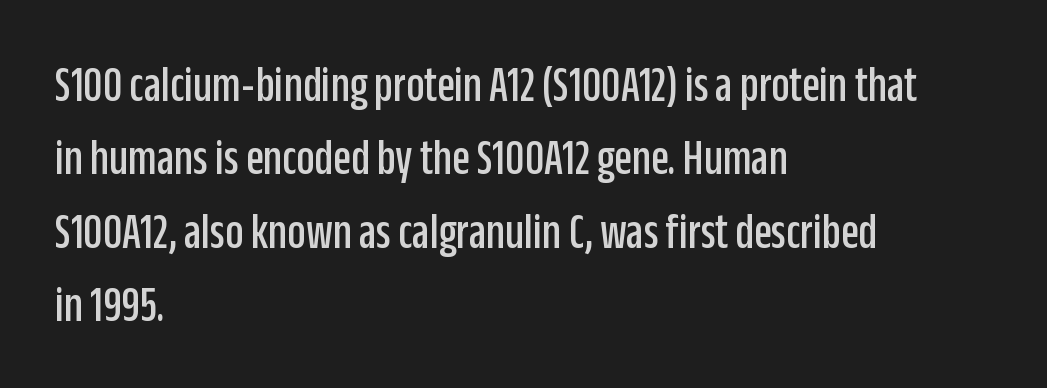
{"serif": "no", "italic": "no", "width": "condensed", "stroke_contrast": "low", "x_height": "large", "monospaced": "no", "underline": "no", "align": "left", "line_spacing": "normal", "line_spacing_ratio": 1.44, "letter_spacing": "normal", "letter_spacing_em": 0.0, "glyph_px": 51}
